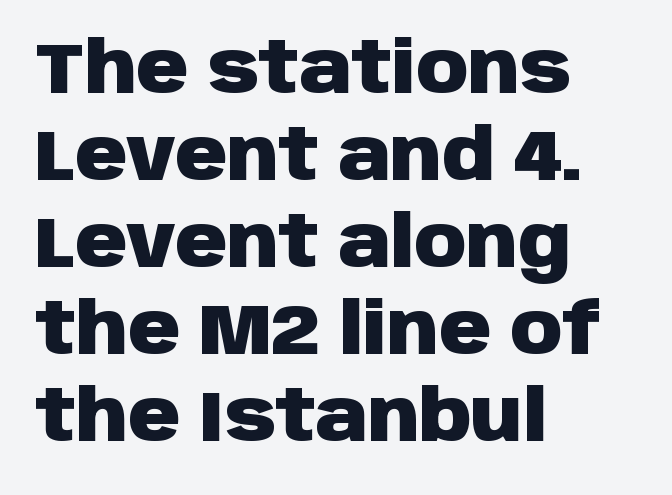
A typesetter would mark this as roman, not italic. The rendering uses a bold face; every stroke is thick and dark. Nobody drew a line under any word here. Horizontally, the lines are justified to the leading edge only. Serifs: no, the terminals of the letterforms are clean. You could call the tracking neutral — neither tight nor loose.
